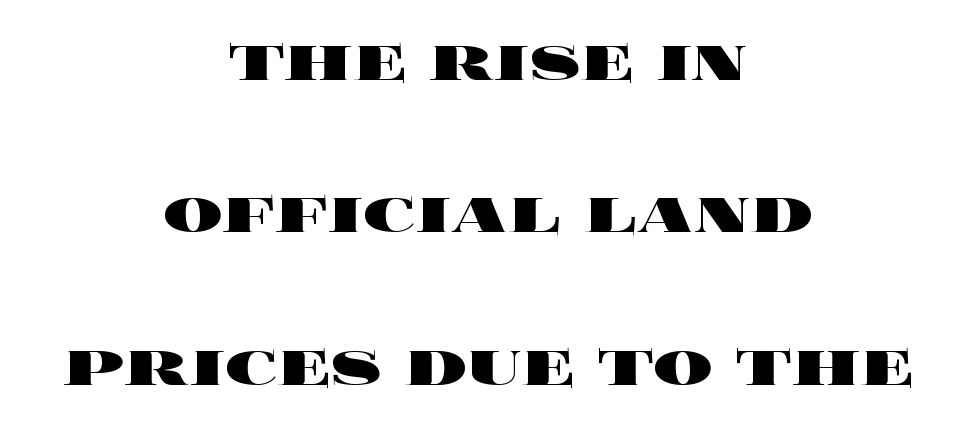
Q: Is the text bold? A: Yes.
Q: Is the text italic (slanted)? A: No, it is upright.
Q: Is the text underlined? A: No.
Q: How is the paragraph aligned? A: Centered.
Q: Is the spacing between letters normal or unusually wide? A: Normal.
Q: Is the spacing between lines tight, normal or loose? A: Loose.
Q: Width (condensed, normal, or wide)? A: Wide.
Q: x-height? A: Large.
Q: Monospaced? A: No.
